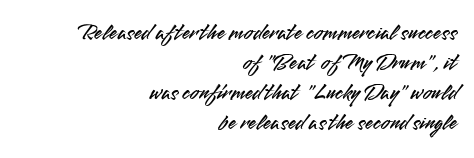
{"underline": "no", "align": "right", "line_spacing": "normal", "line_spacing_ratio": 1.31, "letter_spacing": "normal", "letter_spacing_em": 0.0, "glyph_px": 23}
